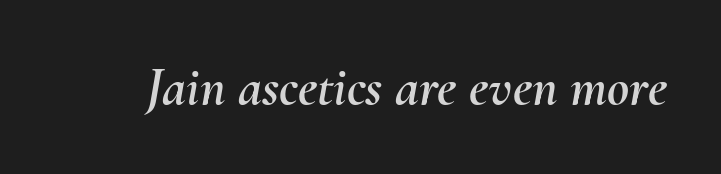
Rule under the text: the space is simply empty. When letters slant like this, we call the style italic. Nothing unusual about the tracking: characters are spaced as the font intends. This sample has the flowing, uneven cadence of proportional lettering.
